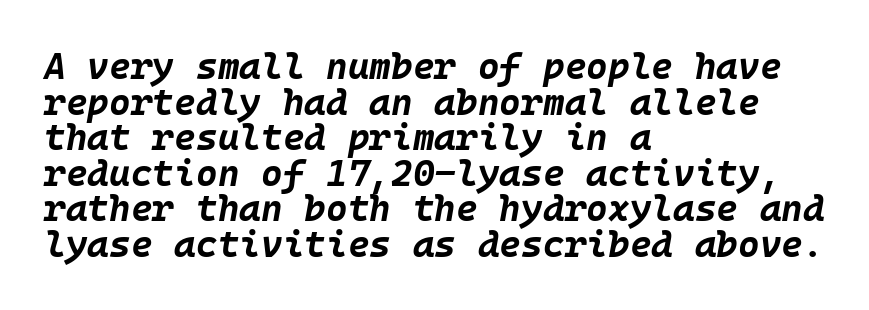
The image shows 37 px bold type, italic (leaning right); set left-aligned, tight line spacing (0.96x), normal letter spacing, not underlined; low stroke contrast and a large x-height.
